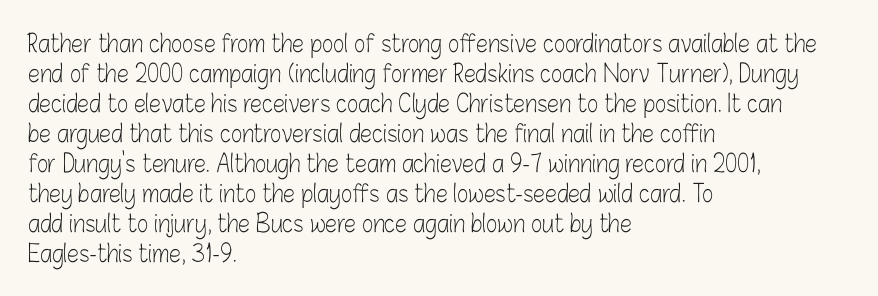
The image shows 24 px text type, upright; set left-aligned, normal line spacing (1.25x), normal letter spacing, not underlined.
